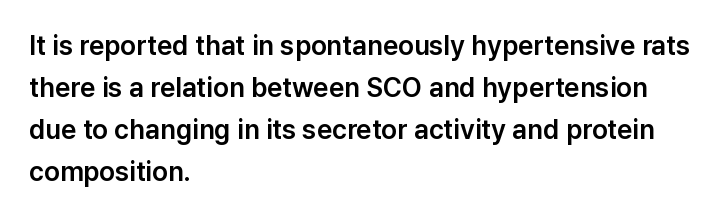
The image shows 27 px text type, upright; set left-aligned, normal line spacing (1.55x), normal letter spacing, not underlined.
